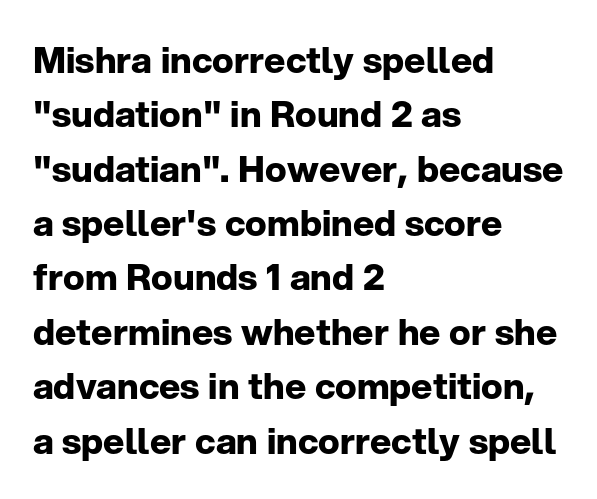
The image shows 36 px bold sans-serif type, upright; set left-aligned, normal line spacing (1.51x), normal letter spacing, not underlined; low stroke contrast and a medium x-height.
